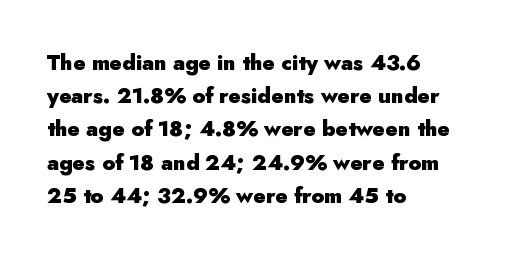
The font is running at its bold setting. Letters rest on an invisible, unmarked baseline. Students, note that the glyphs here touch the page at normal intervals. The rendering anchors every line to the left-hand side.
